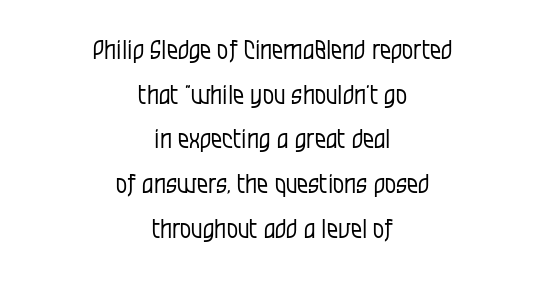
{"italic": "no", "bold": "no", "underline": "no", "align": "center", "line_spacing_ratio": 1.79, "letter_spacing": "normal", "letter_spacing_em": 0.0, "glyph_px": 25}
